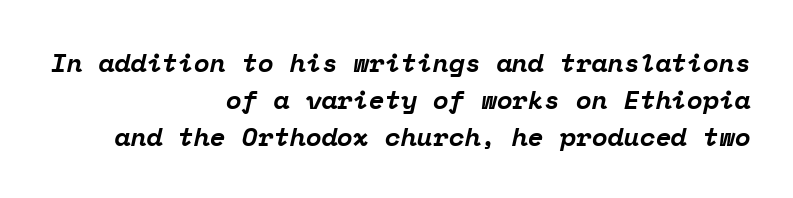
I'd describe the lettering as bold — thick and assertive. Words float on clear page, feet unadorned. Visually the block forms a straight wall on the right and a jagged coastline on the left. The specimen reads as italic at a glance.
